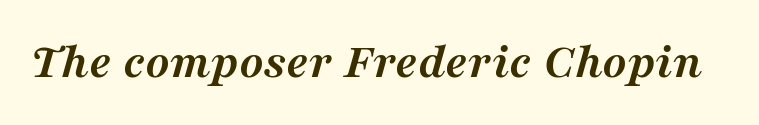
Q: Is the text bold? A: Yes.
Q: Is the text italic (slanted)? A: Yes, it leans right by about 16 degrees.
Q: Is the typeface a serif or a sans-serif typeface? A: Serif.
Q: Is the text underlined? A: No.
Q: Is the spacing between letters normal or unusually wide? A: Normal.
Q: Width (condensed, normal, or wide)? A: Normal.
Q: Stroke contrast? A: Medium.
Q: x-height? A: Medium.
Q: Monospaced? A: No.
